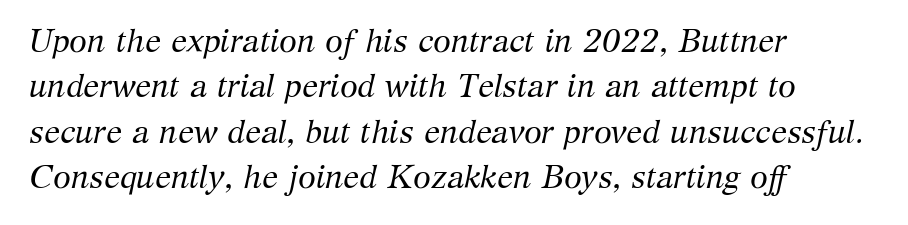
To sum up the face: it has serifs. Notice how the passage keeps a crisp vertical edge on the left only. Character widths vary here, with narrow letters taking less room than wide ones. You could call the tracking neutral — neither tight nor loose. On a weight scale, this lands at 450 or below.
